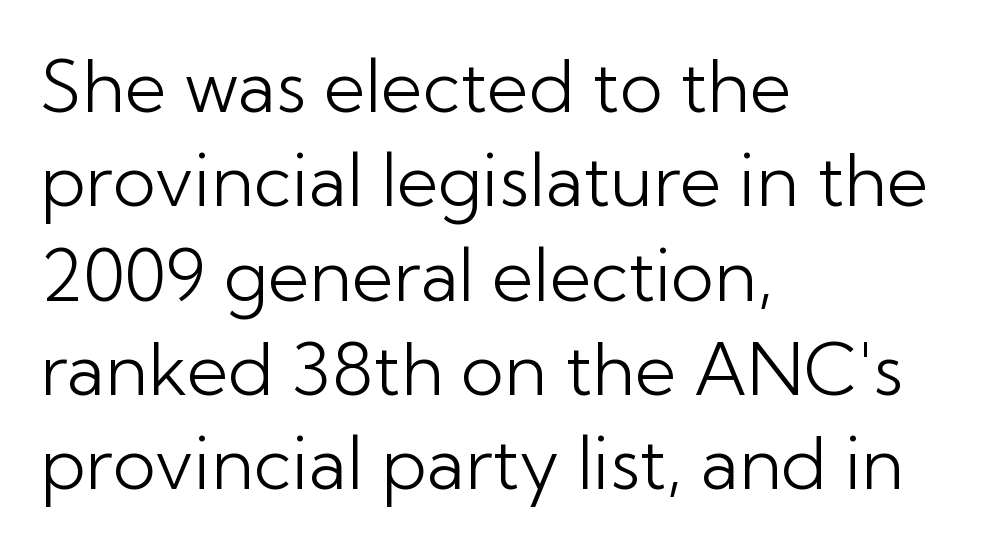
The image shows 72 px light sans-serif type, upright; set left-aligned, normal line spacing (1.31x), normal letter spacing, not underlined; low stroke contrast and a medium x-height.
